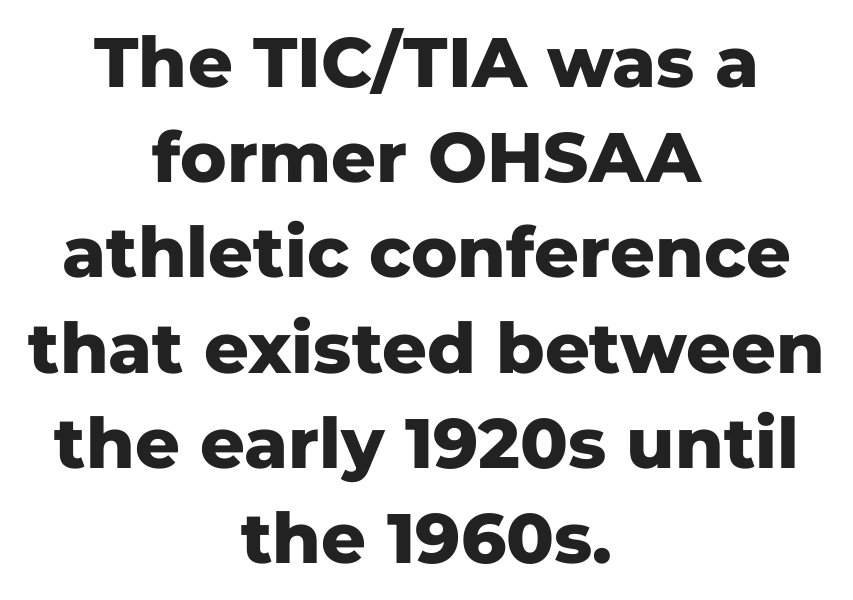
Looks like regular typesetting: each glyph gets only the width it needs. Heavy, bold letterforms. Baseline-to-baseline distance is the conventional proportion of letter height. Notice how the stems are strictly vertical — no italics here. Observe the ordinary spacing: letters are neighbours, not strangers.
